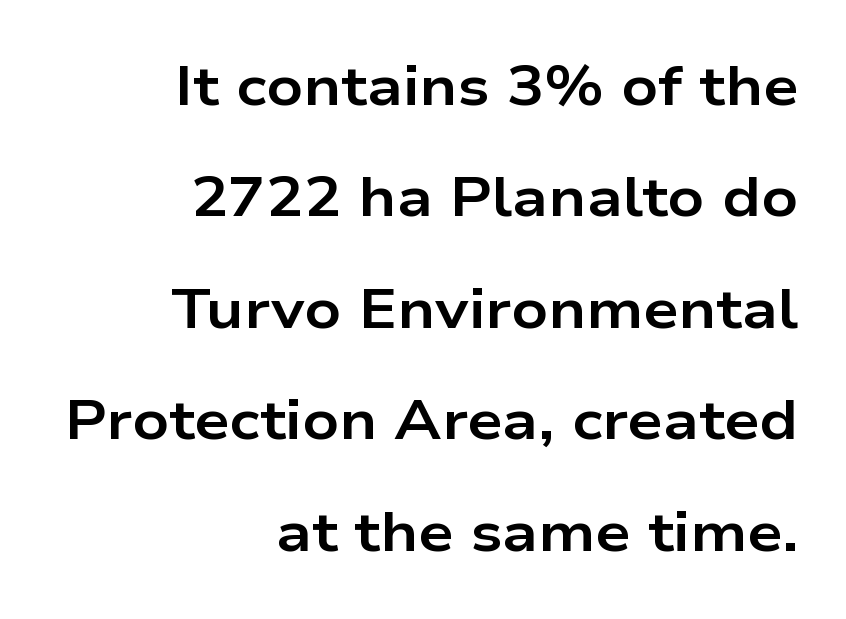
Looks like regular typesetting: each glyph gets only the width it needs. The compositor pushed each line to the right boundary. The type is set solid horizontally, with unmodified tracking. Stroke thickness is high; the sample reads as a true bold. Are there feet on the stems? There aren't — it's a sans.
